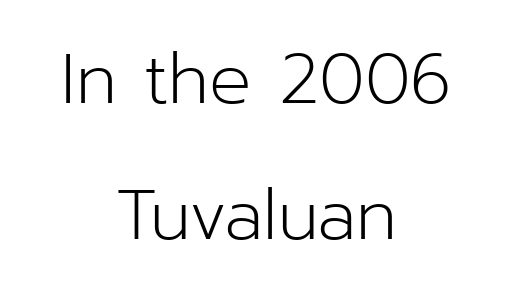
The image shows 70 px light sans-serif type, upright; set centered, loose line spacing (1.94x), normal letter spacing, not underlined; low stroke contrast and a medium x-height.
